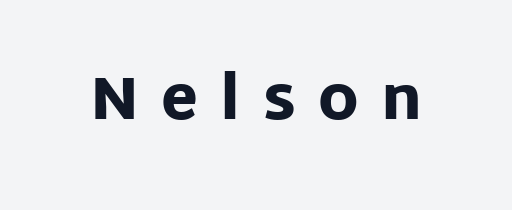
Q: Is the text bold? A: Yes.
Q: Is the text italic (slanted)? A: No, it is upright.
Q: Is the typeface a serif or a sans-serif typeface? A: Sans-serif.
Q: Is the text underlined? A: No.
Q: Is the spacing between letters normal or unusually wide? A: Unusually wide.
Q: Width (condensed, normal, or wide)? A: Normal.
Q: Stroke contrast? A: Low.
Q: x-height? A: Large.
Q: Monospaced? A: No.
